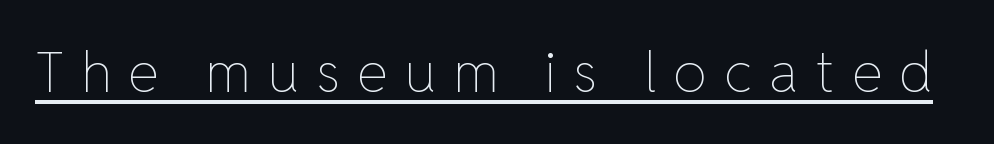
The image shows 56 px thin type, upright; set unusually wide letter spacing (+0.3 em), underlined; low stroke contrast and a medium x-height.
